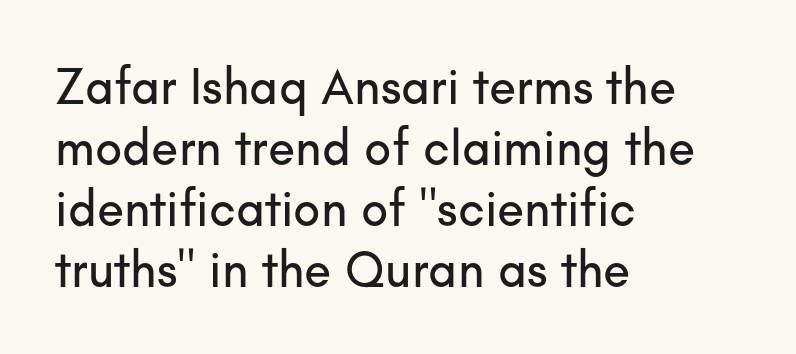
The image shows 50 px sans-serif type, upright; set left-aligned, line spacing 1.22x, normal letter spacing, not underlined; low stroke contrast and a small x-height.
